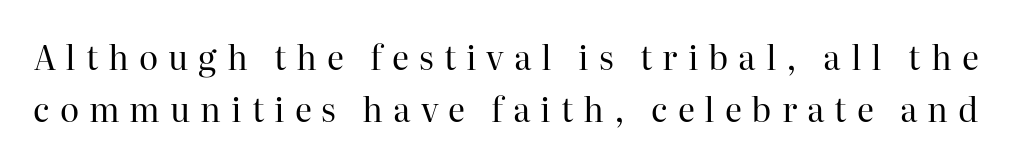
Q: Is the text bold? A: No.
Q: Is the text italic (slanted)? A: No, it is upright.
Q: Is the typeface a serif or a sans-serif typeface? A: Serif.
Q: Is the text underlined? A: No.
Q: Is the spacing between letters normal or unusually wide? A: Unusually wide.
Q: Is the spacing between lines tight, normal or loose? A: Normal.
Q: Width (condensed, normal, or wide)? A: Normal.
Q: Stroke contrast? A: High.
Q: x-height? A: Medium.
Q: Monospaced? A: No.
